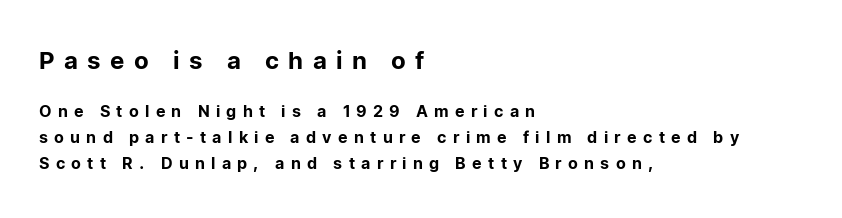
{"italic": "no", "underline": "no", "align": "left", "line_spacing": "normal", "line_spacing_ratio": 1.62, "letter_spacing": "wide", "letter_spacing_em": 0.39, "larger_block": "first", "size_ratio": 1.5, "glyph_px": 24}
